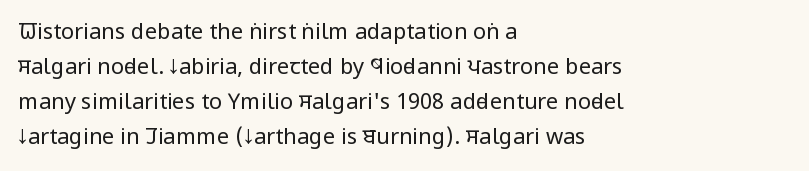
Every stem runs plumb, perpendicular to the baseline. Ink coverage per letter is moderate at most. Does extra space separate the letters? No, they use regular spacing. Line starts are locked; line ends wander. If you measured baseline to baseline, you'd find a middling distance.
